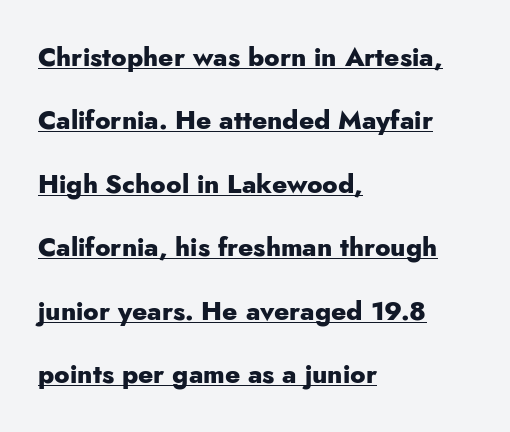
Q: Is the text bold? A: Yes.
Q: Is the text italic (slanted)? A: No, it is upright.
Q: Is the text underlined? A: Yes.
Q: How is the paragraph aligned? A: Left-aligned.
Q: Is the spacing between letters normal or unusually wide? A: Normal.
Q: Is the spacing between lines tight, normal or loose? A: Loose.
